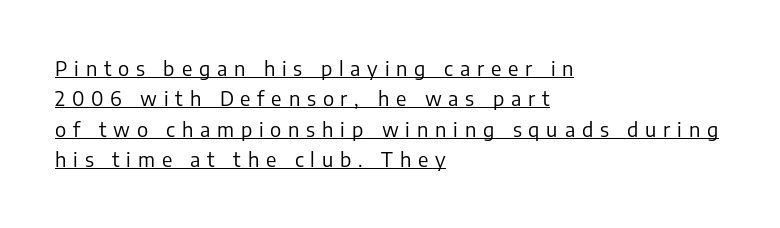
Q: Is the text bold? A: No.
Q: Is the text italic (slanted)? A: No, it is upright.
Q: Is the text underlined? A: Yes.
Q: How is the paragraph aligned? A: Left-aligned.
Q: Is the spacing between letters normal or unusually wide? A: Unusually wide.
Q: Is the spacing between lines tight, normal or loose? A: Normal.
